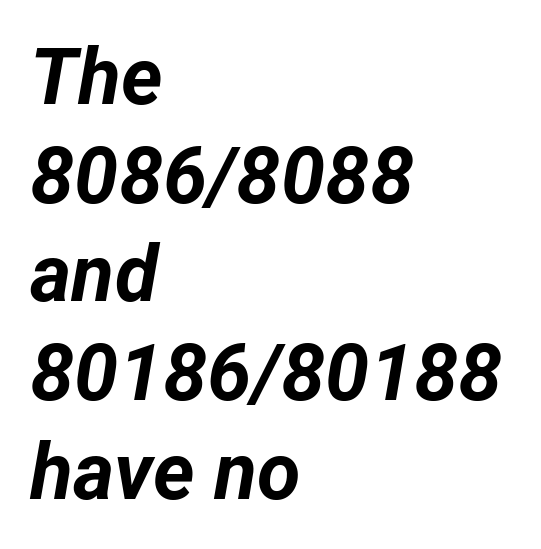
Q: Is the text bold? A: Yes.
Q: Is the text italic (slanted)? A: Yes, it leans right by about 12 degrees.
Q: Is the text underlined? A: No.
Q: How is the paragraph aligned? A: Left-aligned.
Q: Is the spacing between letters normal or unusually wide? A: Normal.
Q: Is the spacing between lines tight, normal or loose? A: Normal.
Q: Width (condensed, normal, or wide)? A: Normal.
Q: Stroke contrast? A: Low.
Q: x-height? A: Medium.
Q: Monospaced? A: No.
